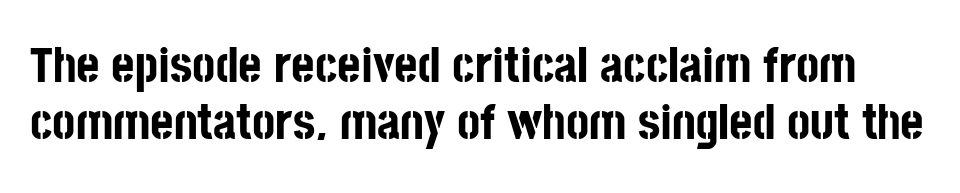
The image shows 50 px bold, condensed sans-serif type, upright; set tight line spacing (1.14x), normal letter spacing, not underlined; low stroke contrast and a large x-height.
